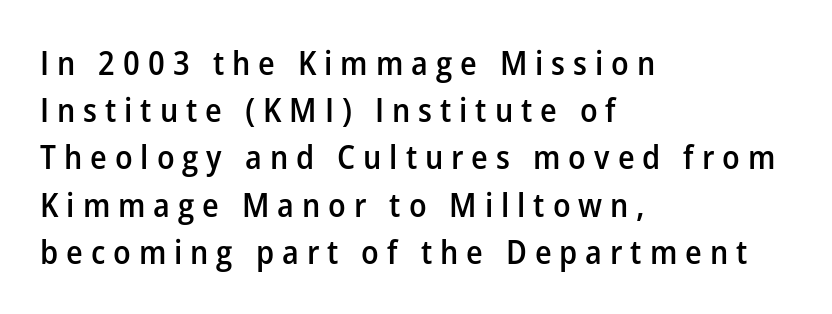
{"serif": "no", "italic": "no", "bold": "semi", "weight": "semibold", "width": "normal", "stroke_contrast": "low", "x_height": "medium", "monospaced": "no", "underline": "no", "align": "left", "line_spacing": "normal", "line_spacing_ratio": 1.43, "letter_spacing": "wide", "letter_spacing_em": 0.24, "glyph_px": 33}
